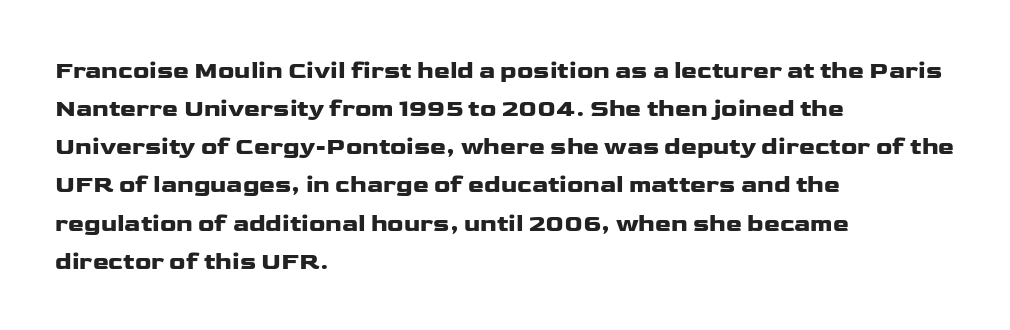
A normal amount of white space separates one row of letters from the next. In terms of letterspacing, this is plain default setting. Quick note: not italic, upright. Only glyphs here, with clear space below each row. Horizontally, the lines are justified to the leading edge only.
